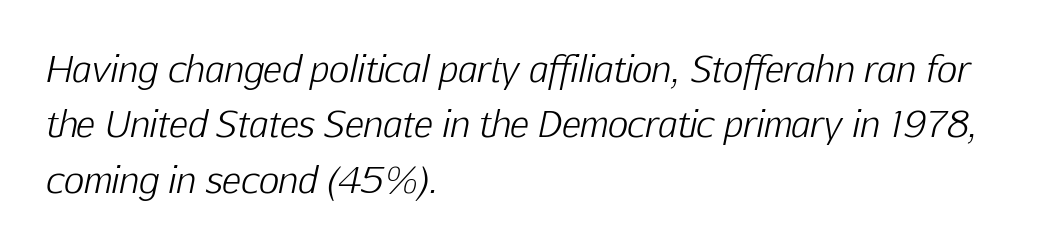
Q: Is the text bold? A: No.
Q: Is the text italic (slanted)? A: Yes, it leans right by about 12 degrees.
Q: Is the text underlined? A: No.
Q: How is the paragraph aligned? A: Left-aligned.
Q: Is the spacing between letters normal or unusually wide? A: Normal.
Q: Is the spacing between lines tight, normal or loose? A: Normal.
Q: Width (condensed, normal, or wide)? A: Normal.
Q: Stroke contrast? A: Low.
Q: x-height? A: Medium.
Q: Monospaced? A: No.
